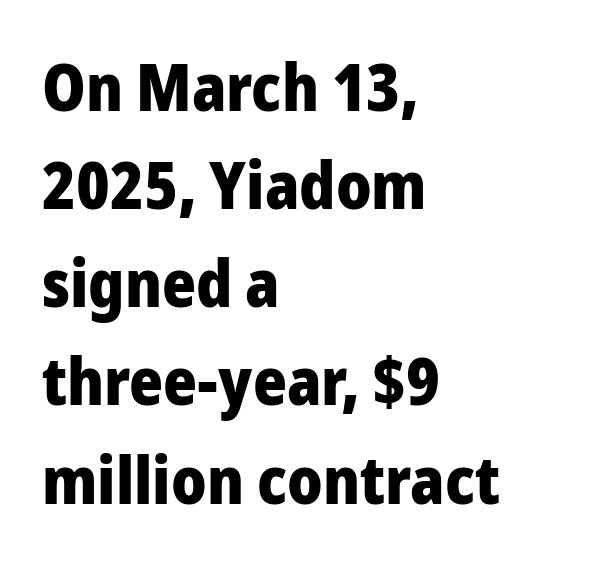
{"serif": "no", "italic": "no", "bold": "yes", "weight": "heavy", "width": "normal", "stroke_contrast": "low", "x_height": "medium", "monospaced": "no", "underline": "no", "align": "left", "line_spacing": "normal", "line_spacing_ratio": 1.51, "letter_spacing": "normal", "letter_spacing_em": 0.0, "glyph_px": 65}
